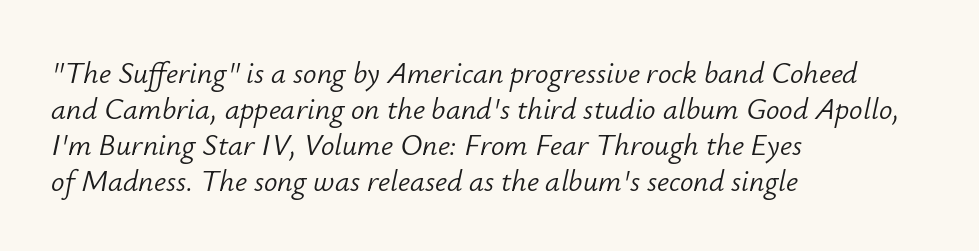
Q: Is the text bold? A: No.
Q: Is the text italic (slanted)? A: Yes, it leans right by about 12 degrees.
Q: Is the text underlined? A: No.
Q: How is the paragraph aligned? A: Left-aligned.
Q: Is the spacing between letters normal or unusually wide? A: Normal.
Q: Width (condensed, normal, or wide)? A: Normal.
Q: Stroke contrast? A: Low.
Q: x-height? A: Small.
Q: Monospaced? A: No.
